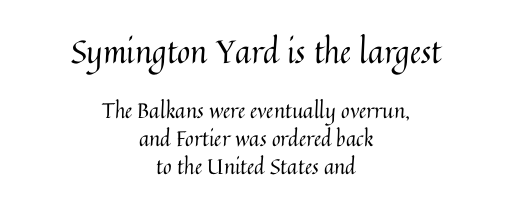
Regular leading. This sample has the flowing, uneven cadence of proportional lettering. The cut favours lightness, reaching ordinary text weight at its darkest. Tracking value appears to be zero — textbook default spacing.
